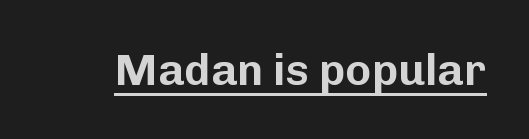
Proportional: the letters do not fall into vertical columns. The text was rendered using a sans face with plain stroke endings. Tall strokes in this sample are plumb rather than angled. Honestly, the letter spacing is just normal — you wouldn't notice it. The rendering uses the underline text-decoration.
